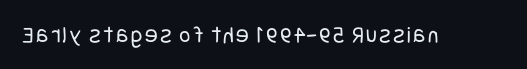
{"italic": "no", "bold": "no", "underline": "no", "glyph_px": 24}
